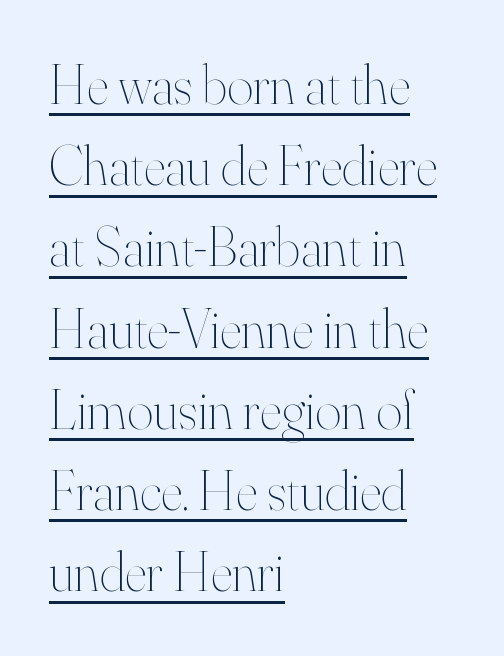
The image shows 56 px thin type, upright; set left-aligned, normal line spacing (1.45x), normal letter spacing, underlined; high stroke contrast and a small x-height.
